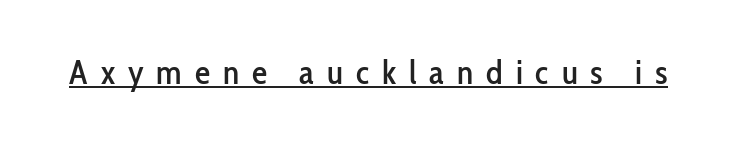
The passage shown is typeset with a sans-serif family. Here the designer chose a conventional face with non-uniform glyph widths. Rendered with straight, roman letterforms. Has an underline been added? It has. Letter spacing: wide.
